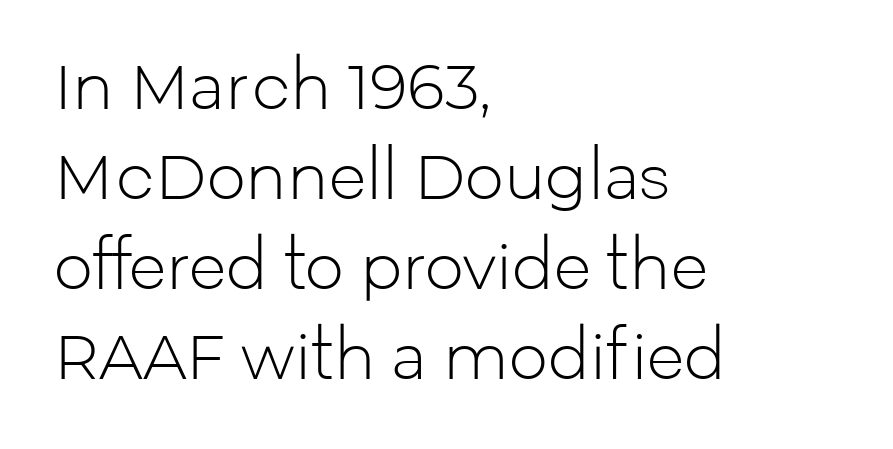
The image shows 62 px light sans-serif type, upright; set left-aligned, normal line spacing (1.45x), normal letter spacing, not underlined; low stroke contrast and a medium x-height.
